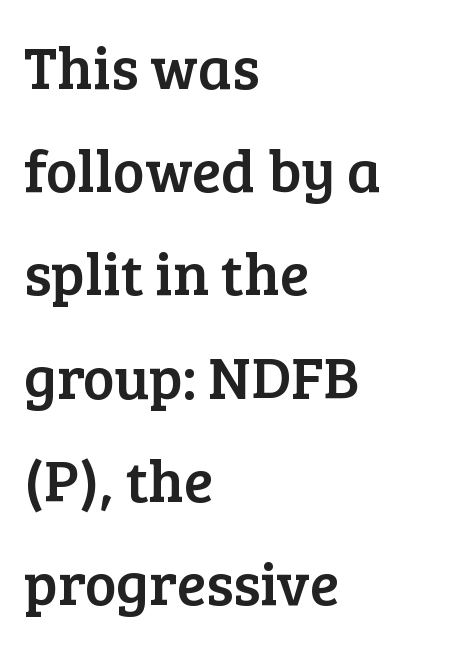
{"serif": "yes", "italic": "no", "width": "normal", "stroke_contrast": "low", "x_height": "medium", "monospaced": "no", "underline": "no", "align": "left", "line_spacing_ratio": 1.72, "letter_spacing": "normal", "letter_spacing_em": 0.0, "glyph_px": 60}
